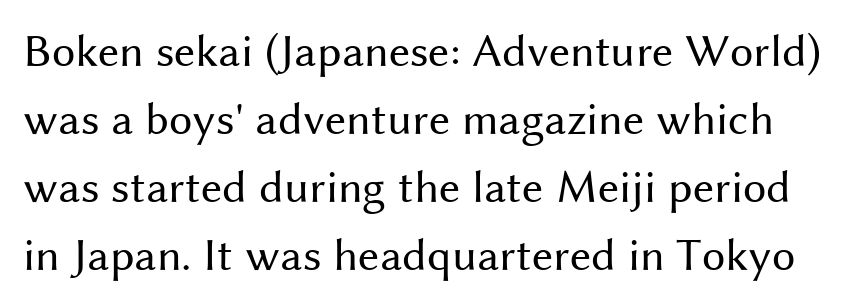
Q: Is the text bold? A: No.
Q: Is the text italic (slanted)? A: No, it is upright.
Q: Is the typeface a serif or a sans-serif typeface? A: Sans-serif.
Q: Is the text underlined? A: No.
Q: Is the spacing between letters normal or unusually wide? A: Normal.
Q: Is the spacing between lines tight, normal or loose? A: Normal.
Q: Width (condensed, normal, or wide)? A: Normal.
Q: Stroke contrast? A: Medium.
Q: x-height? A: Medium.
Q: Monospaced? A: No.
